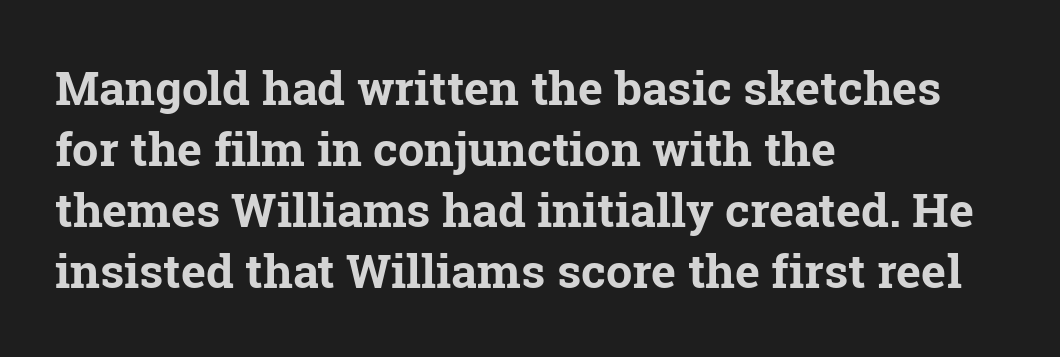
These lines are set flush left with a ragged right edge. Students, note that the glyphs here touch the page at normal intervals. It's the straight-up-and-down kind of type. The specimen omits any rule beneath the text block's lines. Small tapered or slab feet sit at the stroke ends, so this counts as serif.
